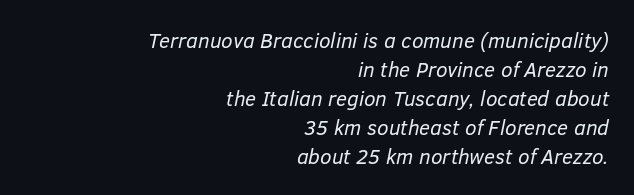
{"italic": "yes", "lean": "right", "slant_degrees": 12, "bold": "no", "underline": "no", "align": "right", "line_spacing": "normal", "line_spacing_ratio": 1.38, "letter_spacing": "normal", "letter_spacing_em": 0.0, "glyph_px": 21}
